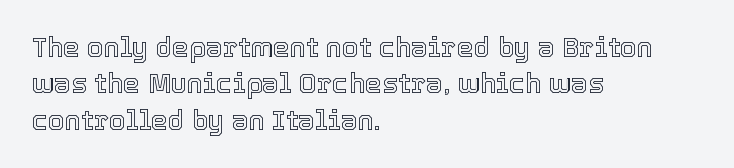
Tracking value appears to be zero — textbook default spacing. The type sits square on the baseline with zero lean. A clean baseline with only descenders dipping below it. Is the block centered? No — it sits flush against the left margin. Notice how descenders clear the ascenders below comfortably — that's standard leading.
